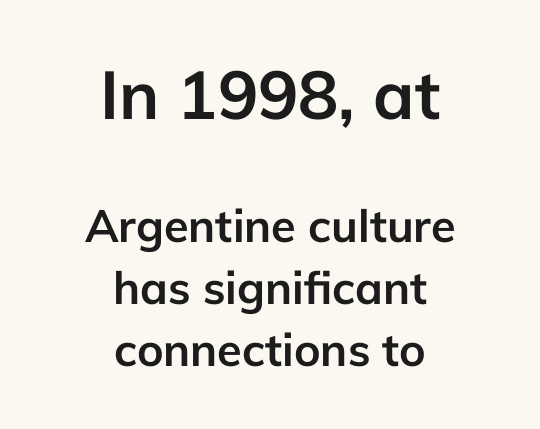
One glance says typical: line gaps are just what's usual. Compare the two chunks: the upper has the greater cap height. The typeface chosen for these lines omits serifs. Honestly, there is no underline to notice here at all. Nothing unusual about the tracking: characters are spaced as the font intends. Typeset on center — no edge is straight.
